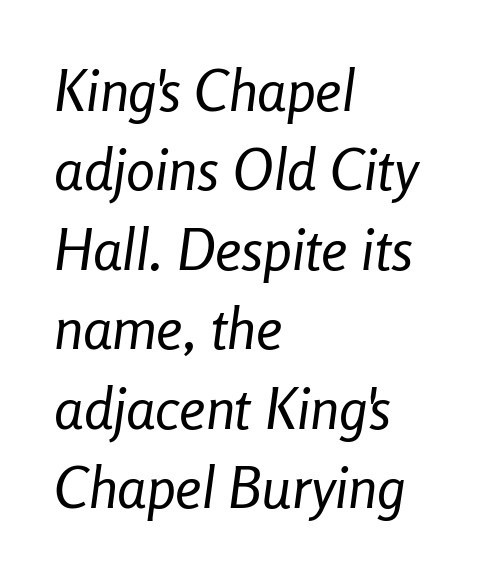
Q: Is the text bold? A: No.
Q: Is the text italic (slanted)? A: Yes, it leans right by about 8 degrees.
Q: Is the text underlined? A: No.
Q: How is the paragraph aligned? A: Left-aligned.
Q: Is the spacing between letters normal or unusually wide? A: Normal.
Q: Is the spacing between lines tight, normal or loose? A: Normal.
Q: Width (condensed, normal, or wide)? A: Condensed.
Q: Stroke contrast? A: Low.
Q: x-height? A: Medium.
Q: Monospaced? A: No.
